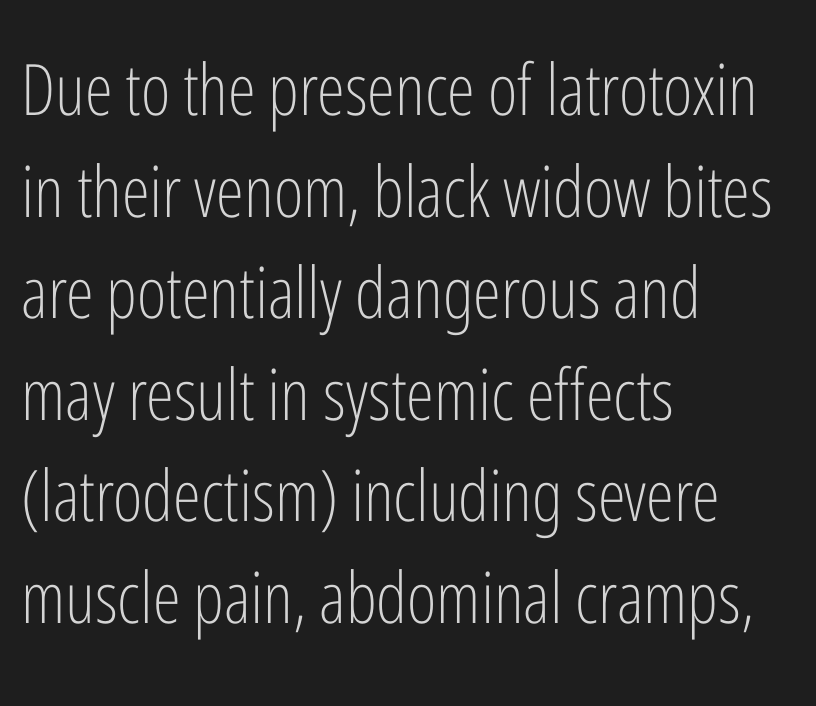
The rendering uses a moderate line-height, typical for paragraphs. The horizontal fit of the characters is conventional and even. The typeface has the unassuming heft of standard copy or less. The letters advance in unequal steps, a hallmark of proportional type. The baseline area is clear.
